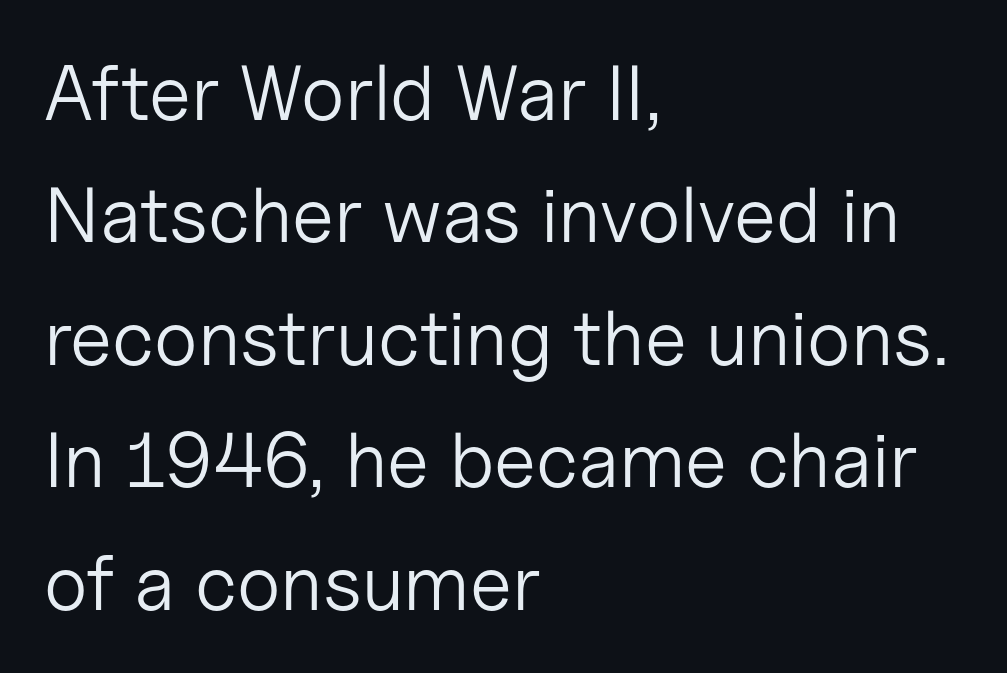
Q: Is the text bold? A: No.
Q: Is the text italic (slanted)? A: No, it is upright.
Q: Is the typeface a serif or a sans-serif typeface? A: Sans-serif.
Q: Is the text underlined? A: No.
Q: How is the paragraph aligned? A: Left-aligned.
Q: Is the spacing between letters normal or unusually wide? A: Normal.
Q: Is the spacing between lines tight, normal or loose? A: Normal.
Q: Width (condensed, normal, or wide)? A: Normal.
Q: Stroke contrast? A: Low.
Q: x-height? A: Medium.
Q: Monospaced? A: No.
